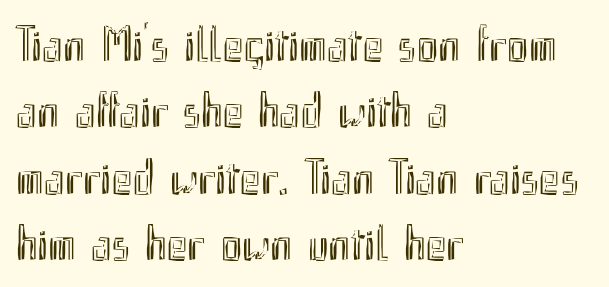
Lines of text with bare space underneath. Where is the straight margin? On the left. Honestly, the row spacing looks completely unremarkable. Character widths vary here, with narrow letters taking less room than wide ones. Short note: letters normally spaced.
